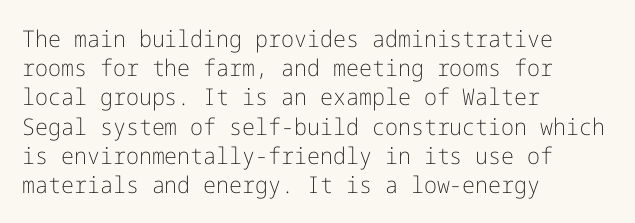
The image shows 23 px text type, upright; set left-aligned, normal line spacing (1.27x), normal letter spacing, not underlined.
